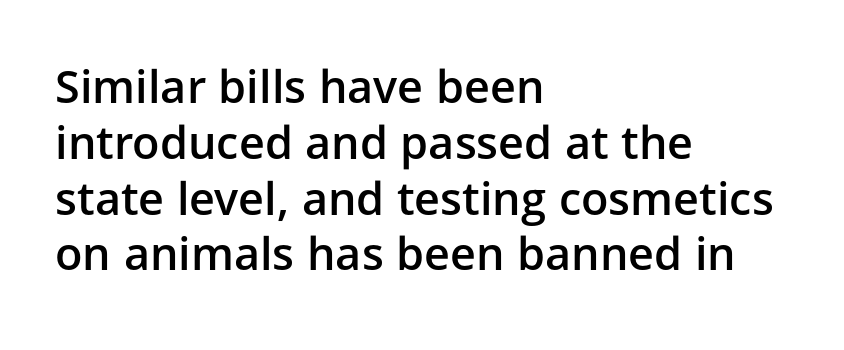
The image shows 45 px semibold sans-serif type, upright; set left-aligned, line spacing 1.24x, normal letter spacing, not underlined; low stroke contrast and a medium x-height.
